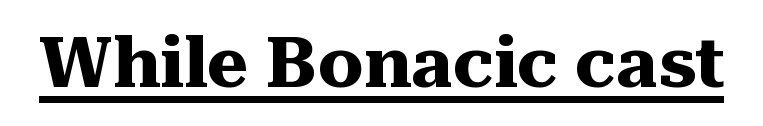
The image shows 71 px heavy serif type, upright; set normal letter spacing, underlined; medium stroke contrast and a medium x-height.
